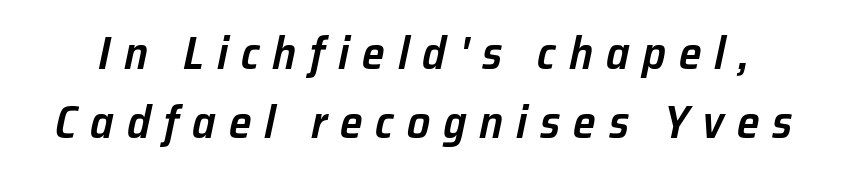
The image shows 46 px semibold type, italic (leaning right); set normal line spacing (1.5x), unusually wide letter spacing (+0.28 em), not underlined; low stroke contrast and a medium x-height.
